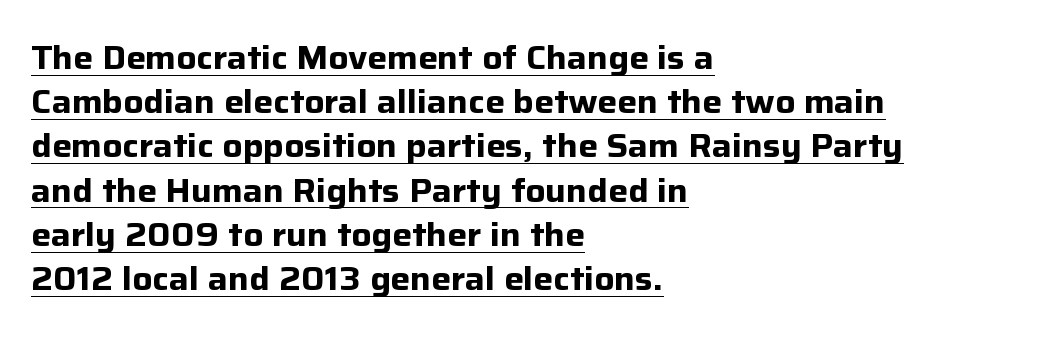
Italic? Not at all — the glyphs are vertical. Does the leading feel generous? No, just average. Nothing unusual about the tracking: characters are spaced as the font intends. The rendering shows plain stroke endings on the letterforms — a sans-serif design.
